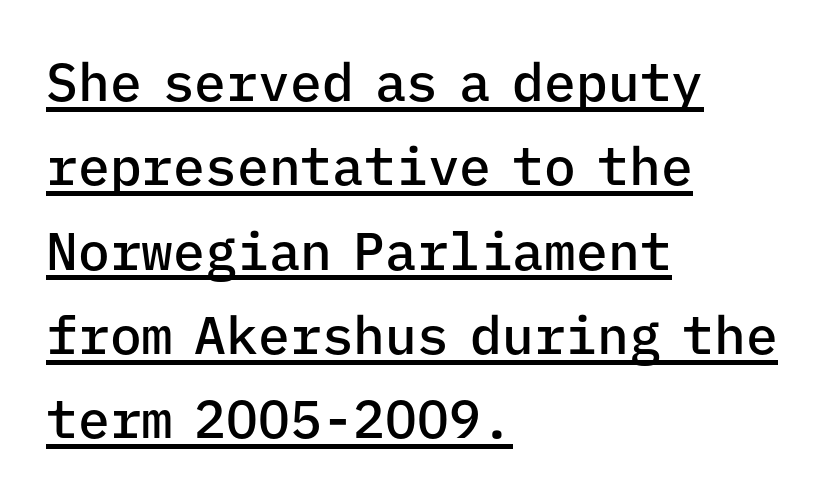
The image shows 53 px semibold sans-serif type, upright, monospaced; set left-aligned, normal line spacing (1.59x), normal letter spacing, underlined; low stroke contrast and a medium x-height.
